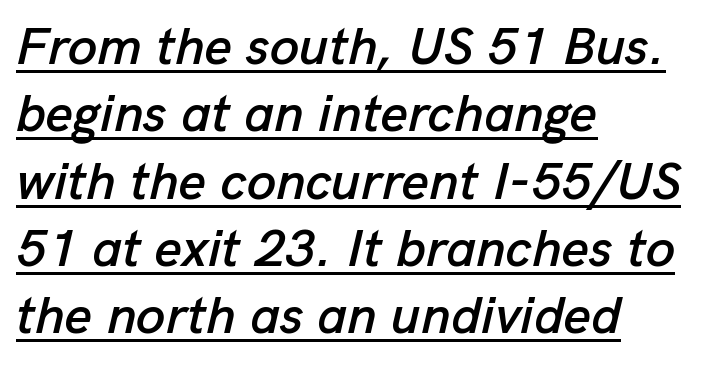
{"italic": "yes", "lean": "right", "slant_degrees": 13, "width": "normal", "stroke_contrast": "low", "x_height": "medium", "monospaced": "no", "underline": "yes", "align": "left", "line_spacing": "normal", "line_spacing_ratio": 1.27, "letter_spacing": "normal", "letter_spacing_em": 0.0, "glyph_px": 53}
